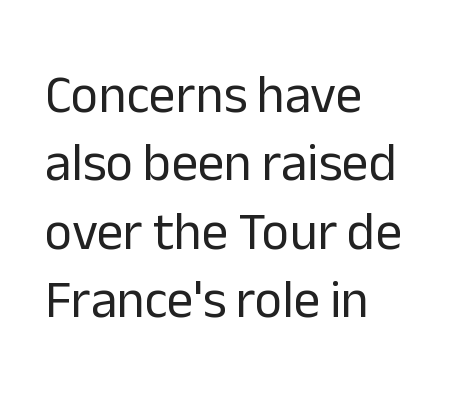
Unlike italic type, these characters show no tilt at all. Nope, no serifs anywhere on these letters. The space directly below the letters is spotless. Spacing verdict: proportional, widths tailored to each character.
